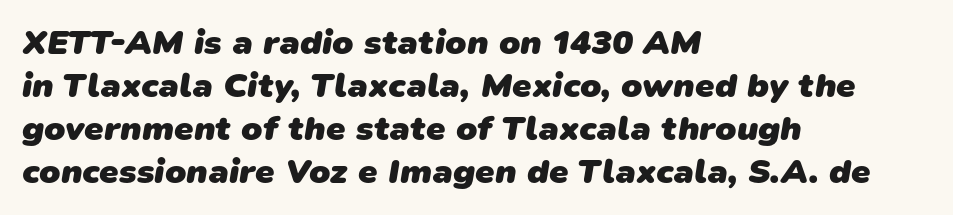
Q: Is the text bold? A: Yes.
Q: Is the typeface a serif or a sans-serif typeface? A: Sans-serif.
Q: Is the text underlined? A: No.
Q: How is the paragraph aligned? A: Left-aligned.
Q: Is the spacing between letters normal or unusually wide? A: Normal.
Q: Width (condensed, normal, or wide)? A: Normal.
Q: Stroke contrast? A: Low.
Q: x-height? A: Medium.
Q: Monospaced? A: No.
